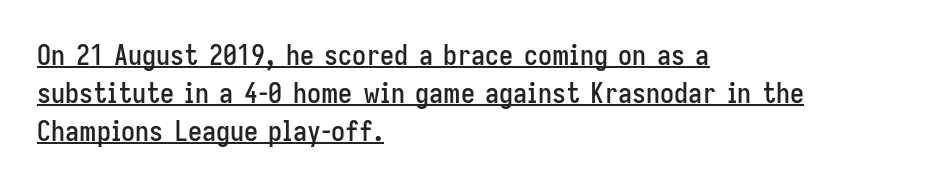
{"serif": "no", "italic": "no", "width": "condensed", "stroke_contrast": "low", "x_height": "medium", "monospaced": "no", "underline": "yes", "align": "left", "line_spacing": "normal", "line_spacing_ratio": 1.36, "letter_spacing": "normal", "letter_spacing_em": 0.0, "glyph_px": 28}
